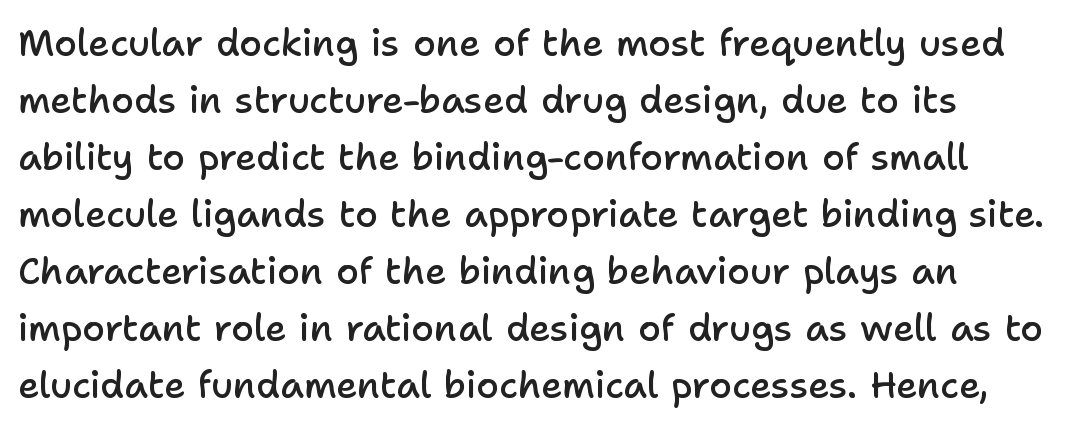
No extra tracking has been applied to these lines. Typesetter's note: demi weight, one step under bold. The text was rendered using a sans face with plain stroke endings. A typesetter would call this proportional, since set widths differ per character. Reading down the column, the eye jumps a familiar distance to each next line. Tall strokes in this sample are plumb rather than angled.
